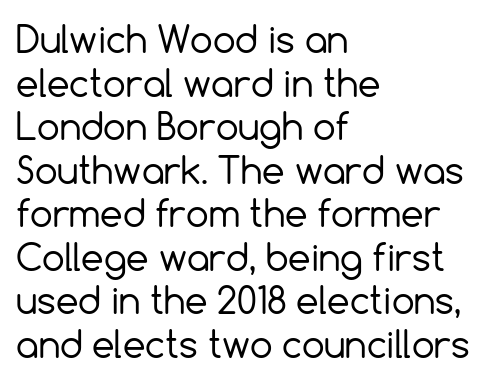
The typeface chosen for these lines omits serifs. Tall strokes in this sample are plumb rather than angled. These lines are rendered in a variable-pitch font. One-word summary of the alignment: left.
